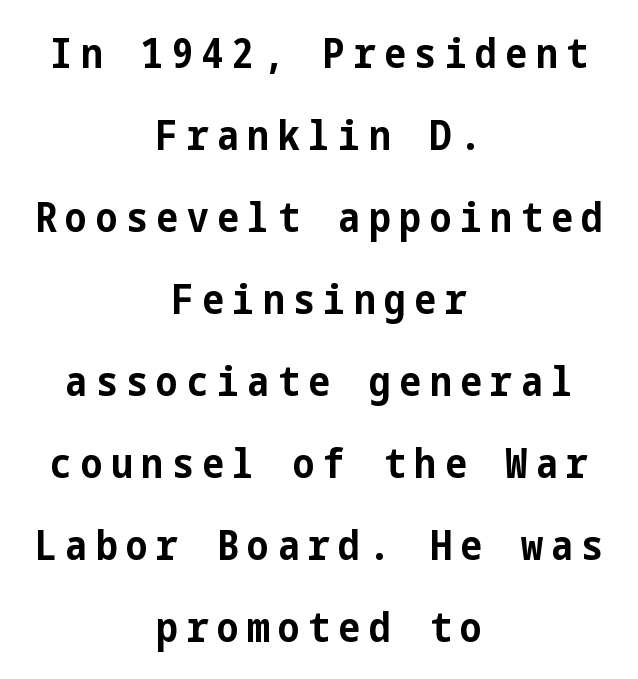
Regarding leading, the lines here are spaced well apart. A typesetter would mark this as roman, not italic. The rendering shows plain stroke endings on the letterforms — a sans-serif design. The strip under each line holds only bare page. Heavy-handed strokes throughout: this text is bold.
